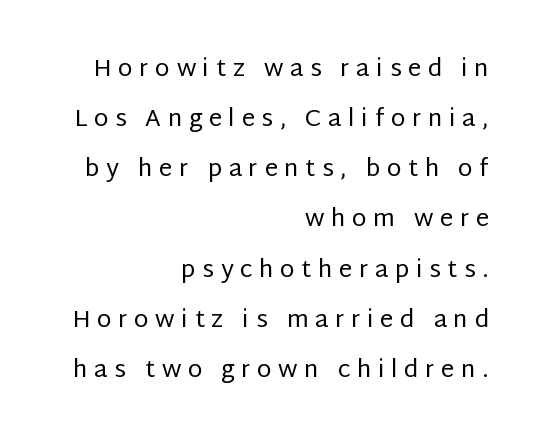
{"italic": "no", "bold": "no", "underline": "no", "align": "right", "line_spacing": "loose", "line_spacing_ratio": 2.09, "letter_spacing": "wide", "letter_spacing_em": 0.27, "glyph_px": 24}
